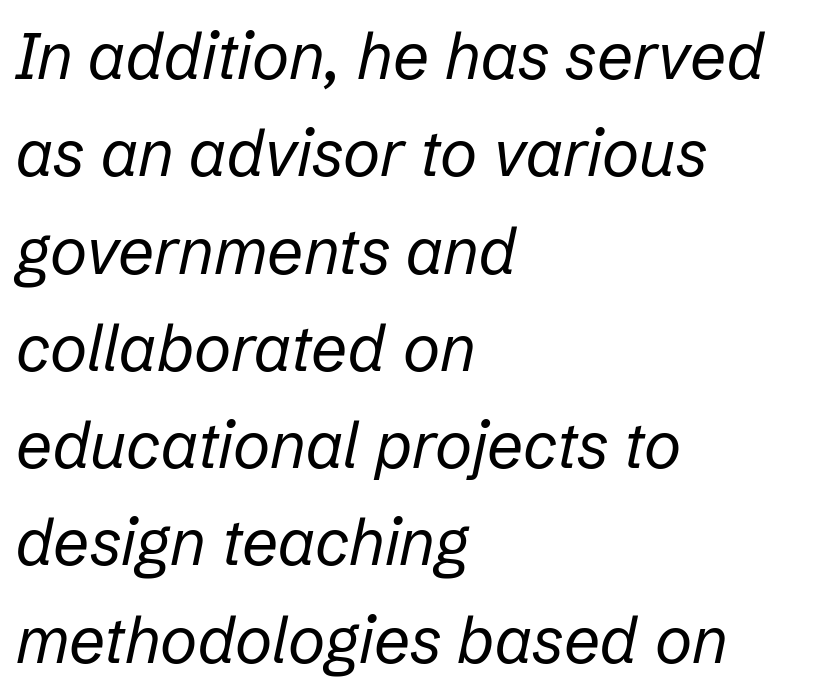
The image shows 64 px regular-weight type, italic (leaning right); set left-aligned, normal line spacing (1.52x), normal letter spacing, not underlined; low stroke contrast and a medium x-height.
